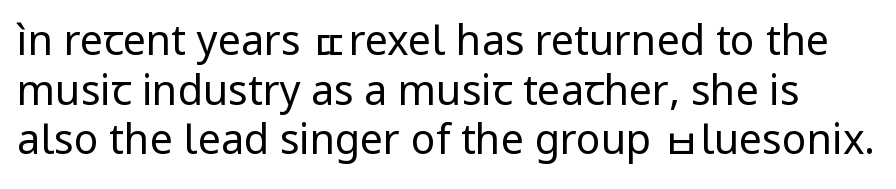
The image shows 41 px regular-weight sans-serif type, upright; set line spacing 1.21x, normal letter spacing, not underlined; low stroke contrast and a medium x-height.
